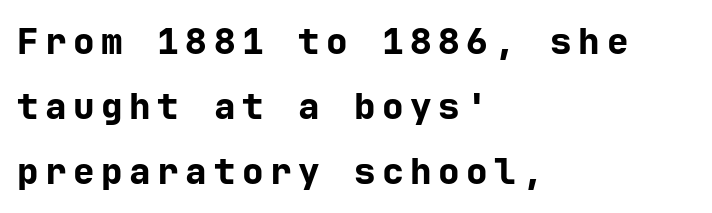
The image shows 36 px bold sans-serif type, upright; set left-aligned, line spacing 1.81x, not underlined; low stroke contrast and a medium x-height.
